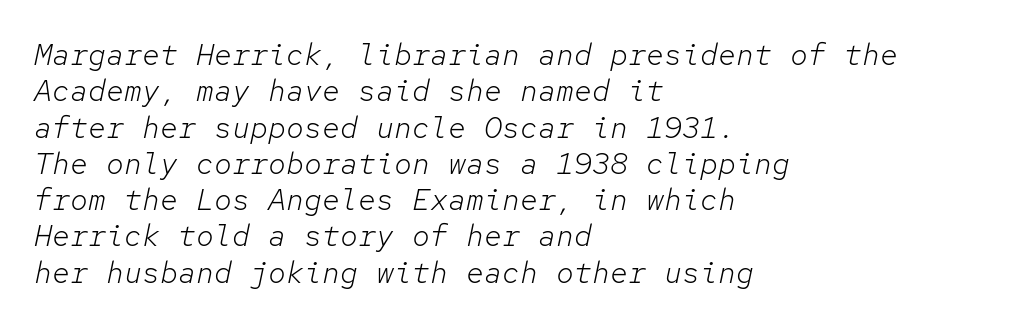
Q: Is the text bold? A: No.
Q: Is the text italic (slanted)? A: Yes, it leans right by about 12 degrees.
Q: Is the text underlined? A: No.
Q: How is the paragraph aligned? A: Left-aligned.
Q: Is the spacing between letters normal or unusually wide? A: Normal.
Q: Width (condensed, normal, or wide)? A: Normal.
Q: Stroke contrast? A: Low.
Q: x-height? A: Medium.
Q: Monospaced? A: Yes.
